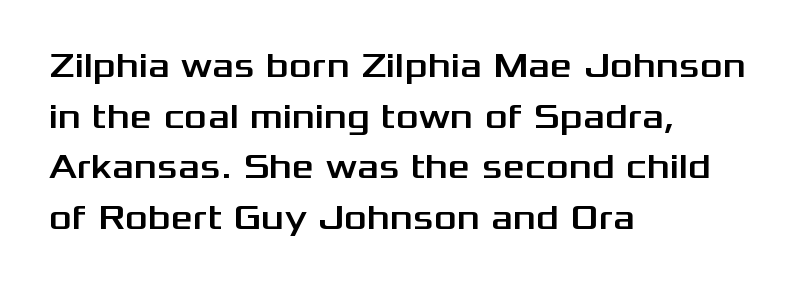
Descender tails drop into unmarked territory. Reading down the column, the eye jumps a familiar distance to each next line. You can tell it's not italic because the verticals are truly vertical. Type style note: lacks serifs. Tracking value appears to be zero — textbook default spacing. Do the characters align in a grid? No, the font is proportional.
